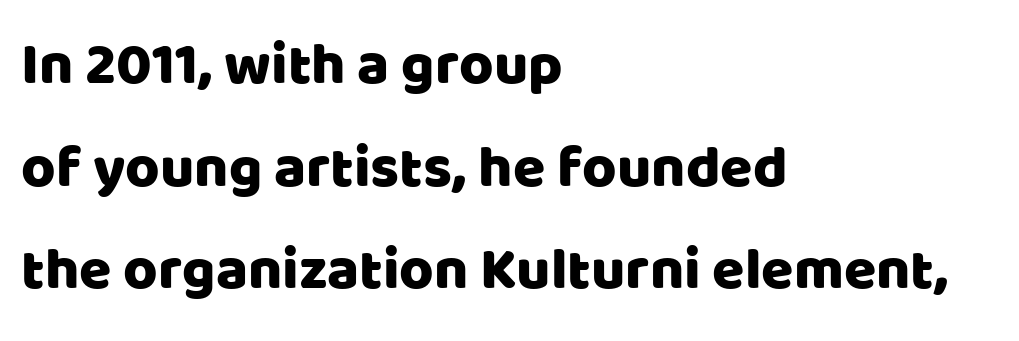
Q: Is the text italic (slanted)? A: No, it is upright.
Q: Is the typeface a serif or a sans-serif typeface? A: Sans-serif.
Q: Is the text underlined? A: No.
Q: How is the paragraph aligned? A: Left-aligned.
Q: Is the spacing between letters normal or unusually wide? A: Normal.
Q: Width (condensed, normal, or wide)? A: Normal.
Q: Stroke contrast? A: Low.
Q: x-height? A: Large.
Q: Monospaced? A: No.
